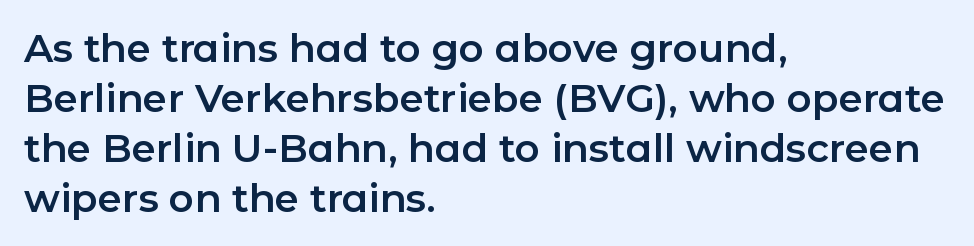
The image shows 39 px sans-serif type, upright; set left-aligned, normal line spacing (1.28x), normal letter spacing, not underlined; low stroke contrast and a medium x-height.
